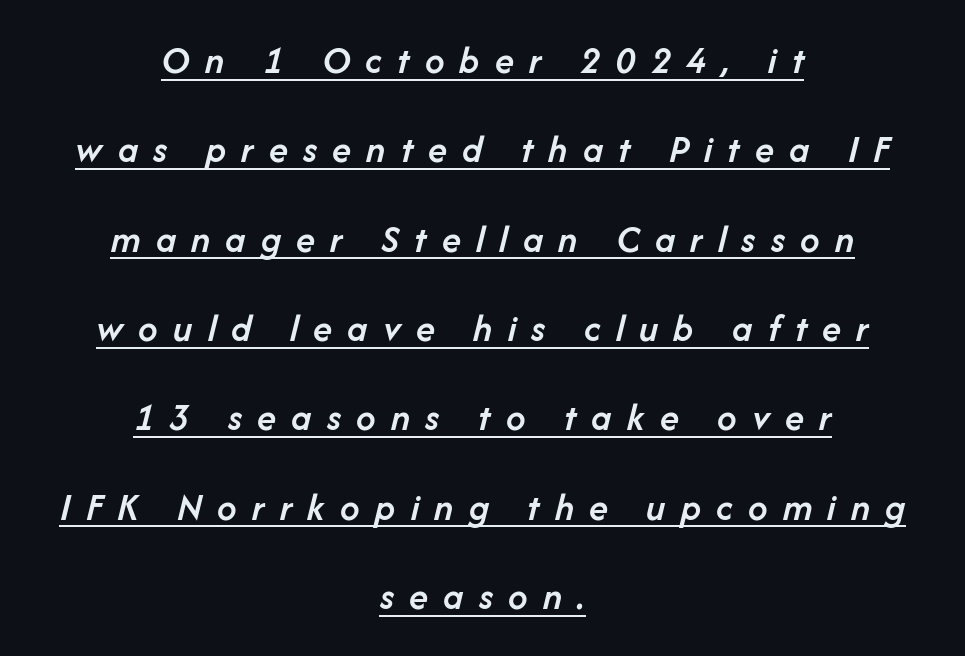
Q: Is the text bold? A: Semi-bold.
Q: Is the text italic (slanted)? A: Yes, it leans right by about 14 degrees.
Q: Is the text underlined? A: Yes.
Q: How is the paragraph aligned? A: Centered.
Q: Is the spacing between letters normal or unusually wide? A: Unusually wide.
Q: Is the spacing between lines tight, normal or loose? A: Loose.
Q: Width (condensed, normal, or wide)? A: Normal.
Q: Stroke contrast? A: Low.
Q: x-height? A: Medium.
Q: Monospaced? A: No.
